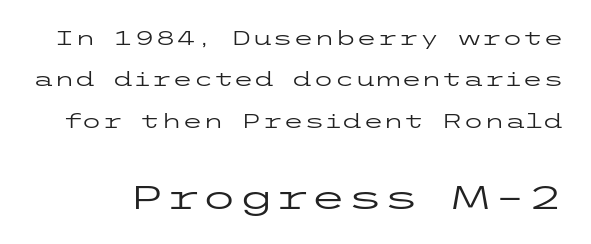
Q: Is the text bold? A: No.
Q: Is the text italic (slanted)? A: No, it is upright.
Q: Is the typeface a serif or a sans-serif typeface? A: Sans-serif.
Q: Is the text underlined? A: No.
Q: Is the spacing between letters normal or unusually wide? A: Normal.
Q: Is the spacing between lines tight, normal or loose? A: Loose.
Q: Which block of text is set in a larger size, the first (top) or the second (bottom)? A: The second (bottom) one.
Q: Width (condensed, normal, or wide)? A: Wide.
Q: Stroke contrast? A: Low.
Q: x-height? A: Medium.
